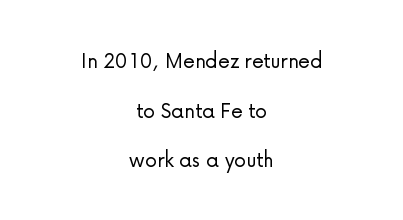
The image shows 24 px text type, upright; set centered, loose line spacing (2.07x), normal letter spacing, not underlined.
